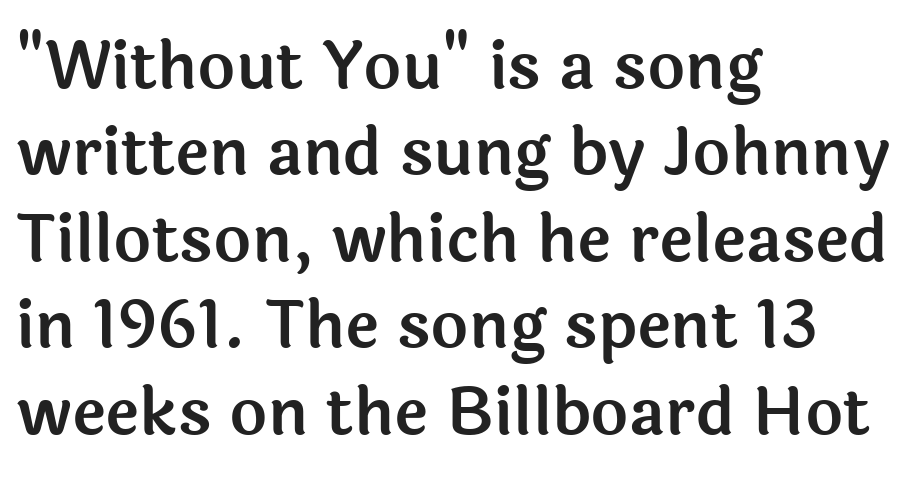
Q: Is the text italic (slanted)? A: No, it is upright.
Q: Is the typeface a serif or a sans-serif typeface? A: Sans-serif.
Q: Is the text underlined? A: No.
Q: How is the paragraph aligned? A: Left-aligned.
Q: Is the spacing between letters normal or unusually wide? A: Normal.
Q: Is the spacing between lines tight, normal or loose? A: Normal.
Q: Width (condensed, normal, or wide)? A: Normal.
Q: x-height? A: Medium.
Q: Monospaced? A: No.
